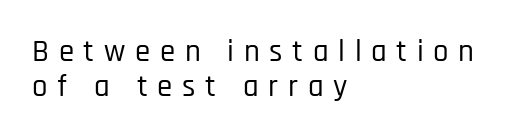
Q: Is the text italic (slanted)? A: No, it is upright.
Q: Is the typeface a serif or a sans-serif typeface? A: Sans-serif.
Q: Is the text underlined? A: No.
Q: How is the paragraph aligned? A: Left-aligned.
Q: Is the spacing between letters normal or unusually wide? A: Unusually wide.
Q: Is the spacing between lines tight, normal or loose? A: Tight.
Q: Width (condensed, normal, or wide)? A: Condensed.
Q: Stroke contrast? A: Low.
Q: x-height? A: Large.
Q: Monospaced? A: No.
